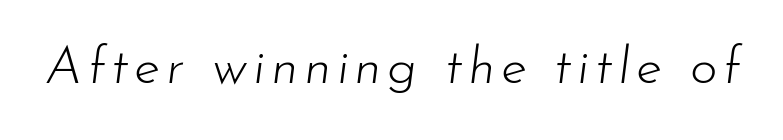
The image shows 53 px light type, italic (leaning right); set not underlined; low stroke contrast and a small x-height.
